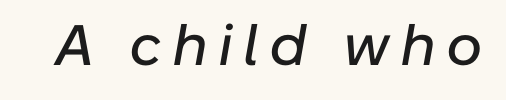
{"italic": "yes", "lean": "right", "slant_degrees": 10, "width": "normal", "stroke_contrast": "low", "x_height": "medium", "monospaced": "no", "underline": "no", "glyph_px": 57}
